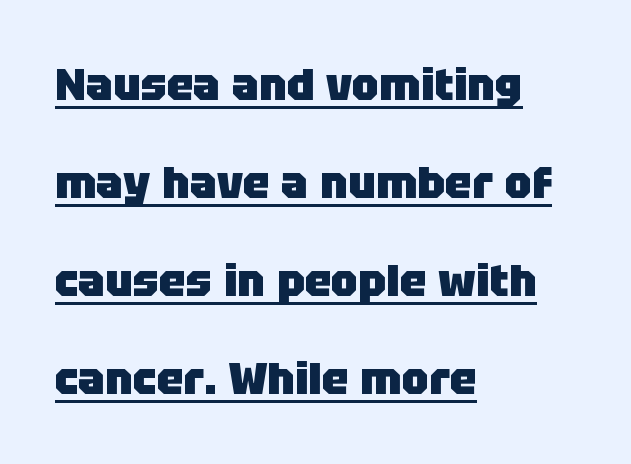
The image shows 45 px heavy sans-serif type, upright; set left-aligned, loose line spacing (2.18x), normal letter spacing, underlined; low stroke contrast and a large x-height.
